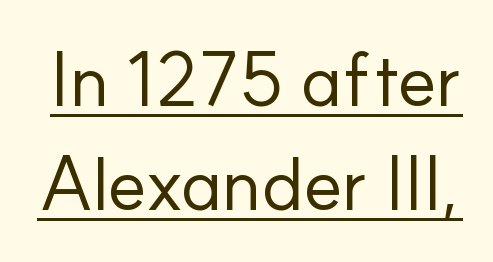
Q: Is the text bold? A: No.
Q: Is the text italic (slanted)? A: No, it is upright.
Q: Is the typeface a serif or a sans-serif typeface? A: Sans-serif.
Q: Is the text underlined? A: Yes.
Q: Is the spacing between letters normal or unusually wide? A: Normal.
Q: Is the spacing between lines tight, normal or loose? A: Normal.
Q: Width (condensed, normal, or wide)? A: Normal.
Q: Stroke contrast? A: Low.
Q: x-height? A: Small.
Q: Monospaced? A: No.
